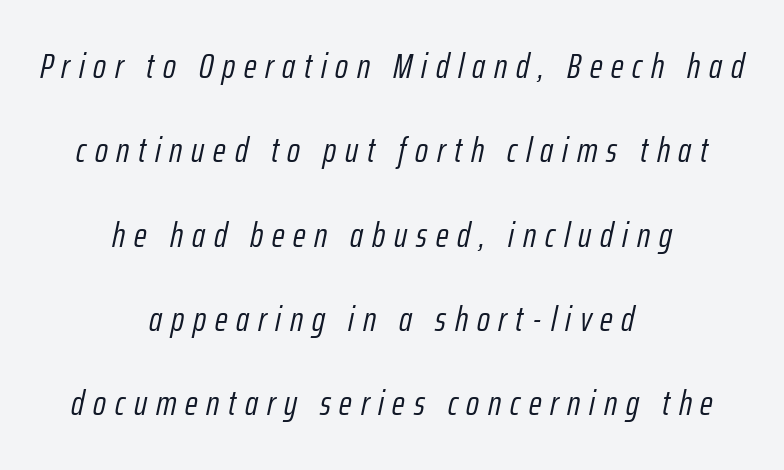
Honestly, the letter spacing is so wide it's the main thing you notice. Here the designer chose a conventional face with non-uniform glyph widths. This sample is center-justified, so both line endings float freely. The leading is generous, giving the passage an open texture. Descenders hang freely into open space.
